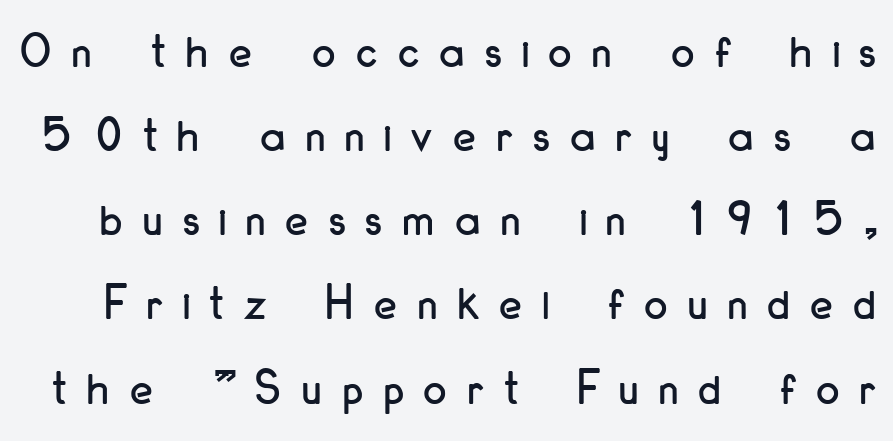
Q: Is the text italic (slanted)? A: No, it is upright.
Q: Is the typeface a serif or a sans-serif typeface? A: Sans-serif.
Q: Is the text underlined? A: No.
Q: Is the spacing between letters normal or unusually wide? A: Unusually wide.
Q: Is the spacing between lines tight, normal or loose? A: Normal.
Q: Width (condensed, normal, or wide)? A: Condensed.
Q: Stroke contrast? A: Low.
Q: x-height? A: Small.
Q: Monospaced? A: No.
